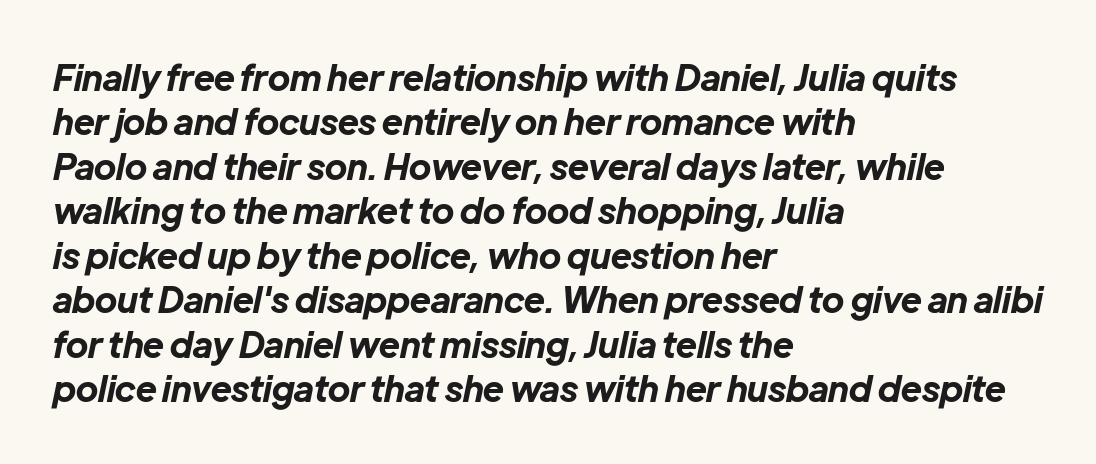
Is this a fixed-width face? No — the glyphs have proportional, varying widths. A clean baseline with only descenders dipping below it. The passage shown is emphatically bold. Designer's note — italics engaged. Line beginnings align vertically; line endings do not. Nobody touched the tracking dial on this one.
